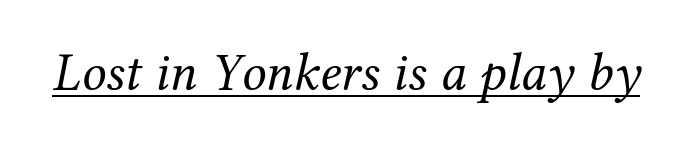
Note the varied advance widths — an 'i' is clearly narrower than an 'm'. The letters sit at their default tracking, neither squeezed nor spread. Notice how the stems are inclined rather than vertical — that's the hallmark of italics. Decoration check: the copy is underlined. Weight: regular or lighter. Unlike a clean sans, this face finishes its strokes with serifs.
